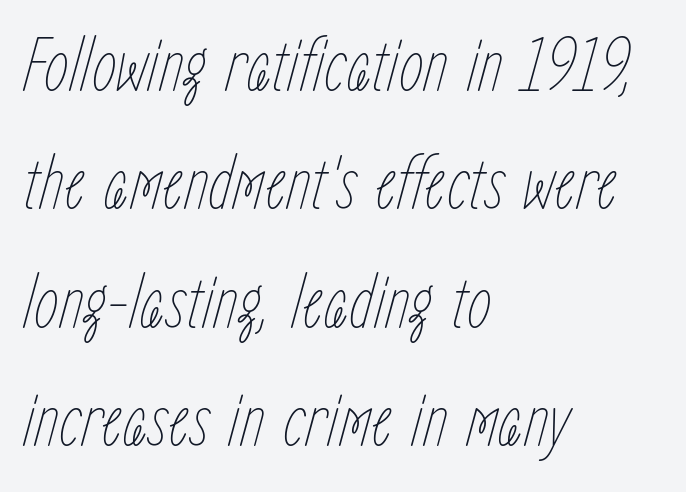
Q: Is the text bold? A: No.
Q: Is the text italic (slanted)? A: Yes, it leans right by about 15 degrees.
Q: Is the text underlined? A: No.
Q: How is the paragraph aligned? A: Left-aligned.
Q: Is the spacing between letters normal or unusually wide? A: Normal.
Q: Is the spacing between lines tight, normal or loose? A: Normal.
Q: Width (condensed, normal, or wide)? A: Condensed.
Q: Stroke contrast? A: Low.
Q: x-height? A: Medium.
Q: Monospaced? A: No.
